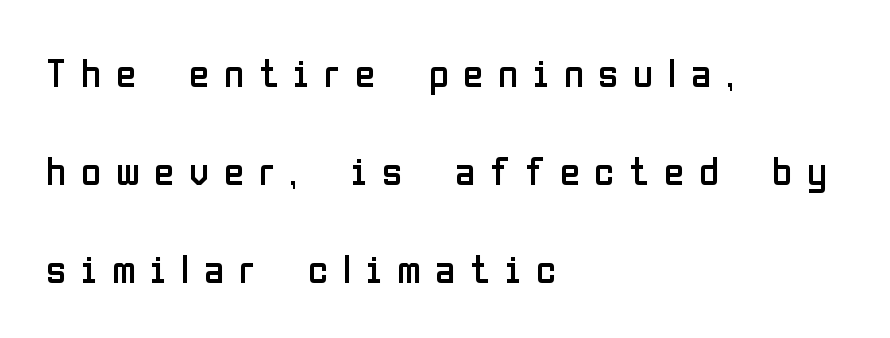
Q: Is the text bold? A: No.
Q: Is the text italic (slanted)? A: No, it is upright.
Q: Is the typeface a serif or a sans-serif typeface? A: Sans-serif.
Q: Is the text underlined? A: No.
Q: How is the paragraph aligned? A: Left-aligned.
Q: Is the spacing between letters normal or unusually wide? A: Unusually wide.
Q: Is the spacing between lines tight, normal or loose? A: Loose.
Q: Width (condensed, normal, or wide)? A: Condensed.
Q: Stroke contrast? A: Low.
Q: x-height? A: Medium.
Q: Monospaced? A: No.
